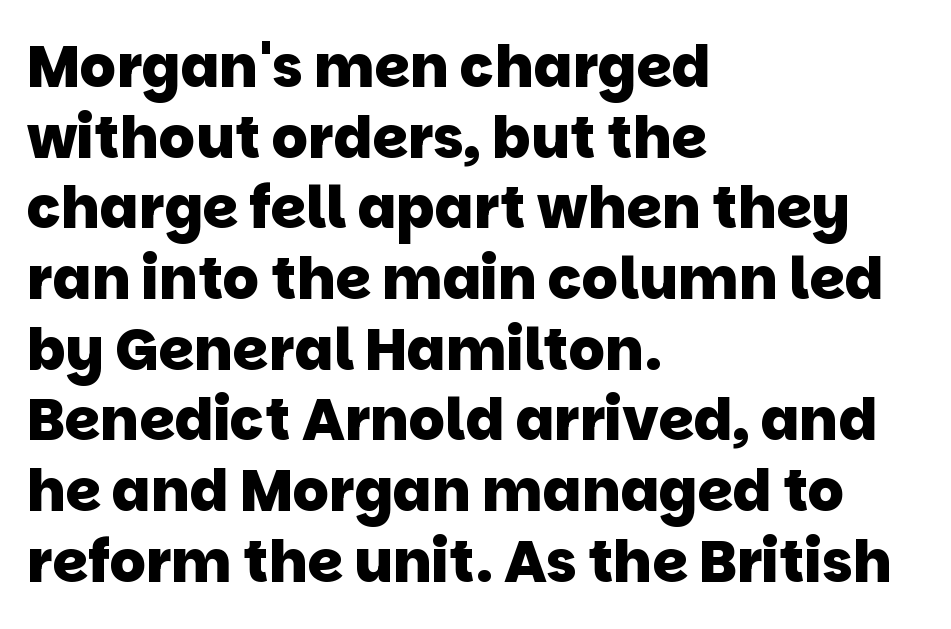
Think of a printed novel: that variable character pitch is what you see here. Characters follow at the spacing the type designer built in. The glyphs have the mass of a bold cut. A sans-serif font was chosen for this passage. The glyphs are unaccompanied by any horizontal stroke below them.
